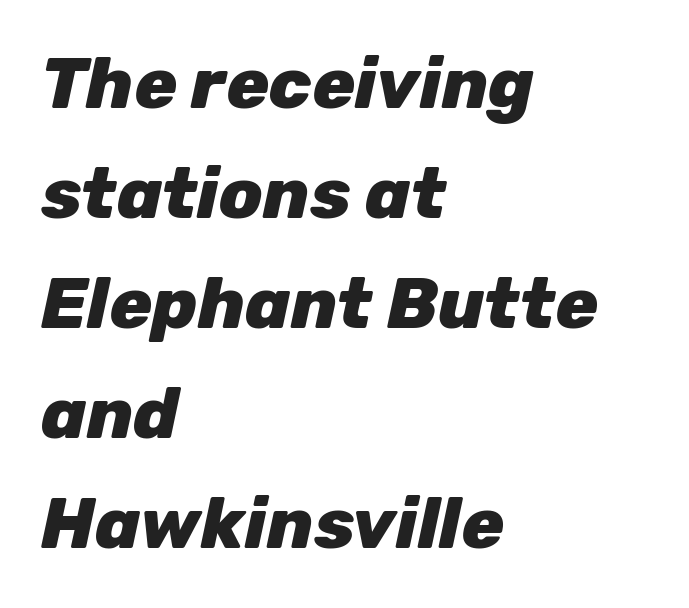
Is the letter spacing exaggerated? No — it looks like the ordinary default. Underlining? Definitely not there. The lines in this sample share a left origin and differ only in where they stop. Looks like regular typesetting: each glyph gets only the width it needs. If you measured baseline to baseline, you'd find a middling distance. Designer's note — italics engaged.
